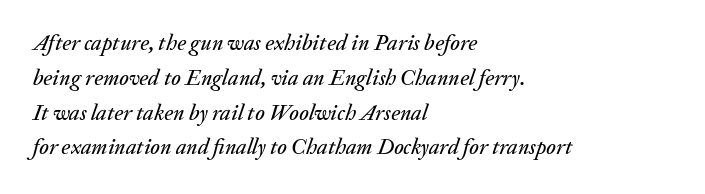
{"italic": "yes", "lean": "right", "slant_degrees": 20, "underline": "no", "align": "left", "line_spacing": "normal", "line_spacing_ratio": 1.58, "letter_spacing": "normal", "letter_spacing_em": 0.0, "glyph_px": 22}
